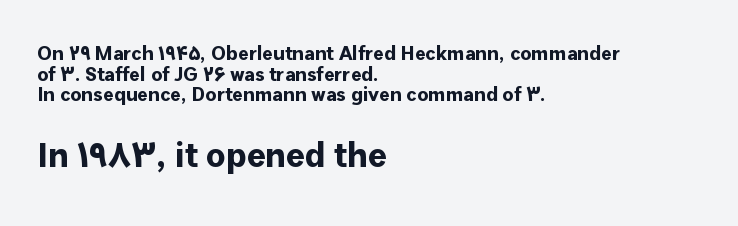
Q: Is the text bold? A: Yes.
Q: Is the text italic (slanted)? A: No, it is upright.
Q: Is the typeface a serif or a sans-serif typeface? A: Sans-serif.
Q: Is the text underlined? A: No.
Q: How is the paragraph aligned? A: Left-aligned.
Q: Is the spacing between letters normal or unusually wide? A: Normal.
Q: Is the spacing between lines tight, normal or loose? A: Tight.
Q: Which block of text is set in a larger size, the first (top) or the second (bottom)? A: The second (bottom) one.
Q: Width (condensed, normal, or wide)? A: Normal.
Q: Stroke contrast? A: Low.
Q: x-height? A: Medium.
Q: Monospaced? A: No.
